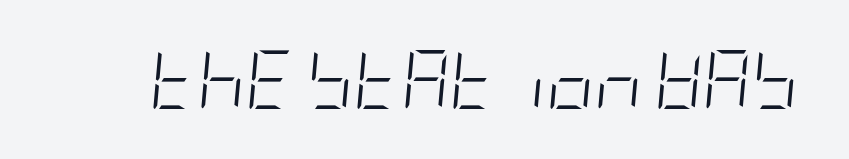
Q: Is the text bold? A: No.
Q: Is the text italic (slanted)? A: Yes, it leans right by about 5 degrees.
Q: Is the text underlined? A: No.
Q: Is the spacing between letters normal or unusually wide? A: Normal.
Q: Width (condensed, normal, or wide)? A: Condensed.
Q: Stroke contrast? A: Low.
Q: x-height? A: Large.
